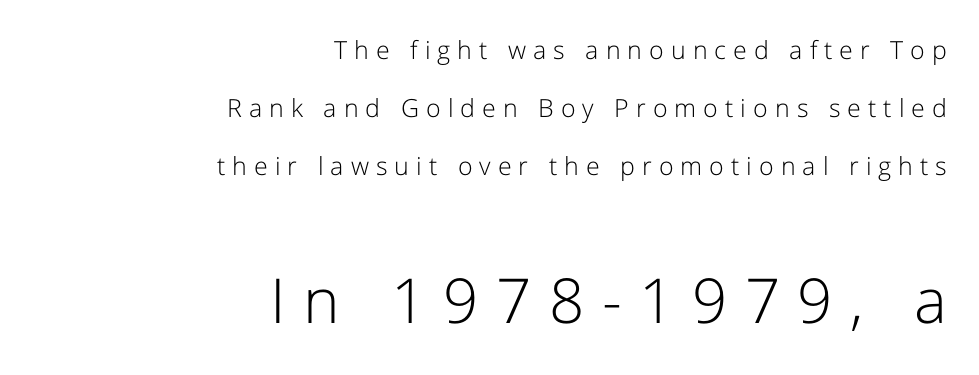
The image shows 62 px light sans-serif type, upright; set right-aligned, loose line spacing (2.33x), unusually wide letter spacing (+0.28 em), not underlined; the second (bottom) block is 2.48x larger; low stroke contrast and a medium x-height.
